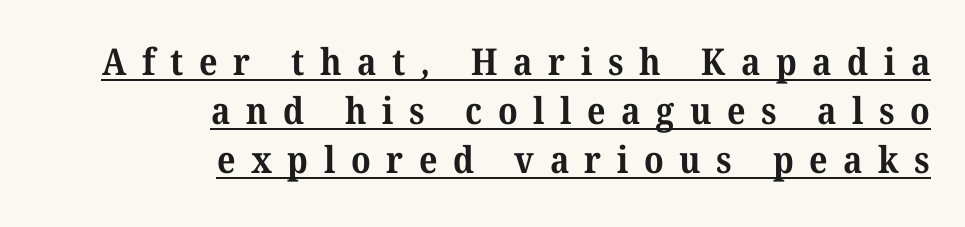
Typographically, this falls in the serif category. This rendering widens character spacing well past its baseline value. The sample has been set heavy, in full bold. How would I describe the line gaps? Plain and ordinary. The setting favours the right margin, as signatures and pull-quotes sometimes do. Varying glyph widths throughout — classic text-font behaviour.
